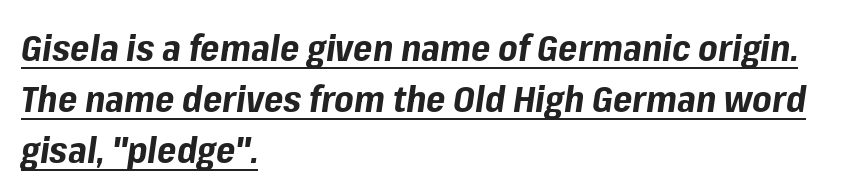
Q: Is the text bold? A: Yes.
Q: Is the text italic (slanted)? A: Yes, it leans right by about 8 degrees.
Q: Is the text underlined? A: Yes.
Q: How is the paragraph aligned? A: Left-aligned.
Q: Is the spacing between letters normal or unusually wide? A: Normal.
Q: Is the spacing between lines tight, normal or loose? A: Normal.
Q: Width (condensed, normal, or wide)? A: Normal.
Q: Stroke contrast? A: Low.
Q: x-height? A: Medium.
Q: Monospaced? A: No.
